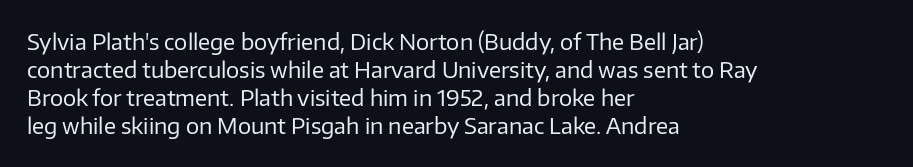
Q: Is the text bold? A: No.
Q: Is the text italic (slanted)? A: No, it is upright.
Q: Is the text underlined? A: No.
Q: How is the paragraph aligned? A: Left-aligned.
Q: Is the spacing between letters normal or unusually wide? A: Normal.
Q: Is the spacing between lines tight, normal or loose? A: Normal.
